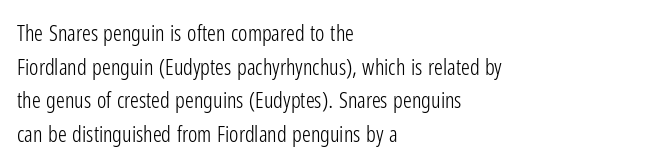
{"italic": "no", "bold": "no", "underline": "no", "align": "left", "line_spacing": "normal", "line_spacing_ratio": 1.53, "letter_spacing": "normal", "letter_spacing_em": 0.0, "glyph_px": 22}
